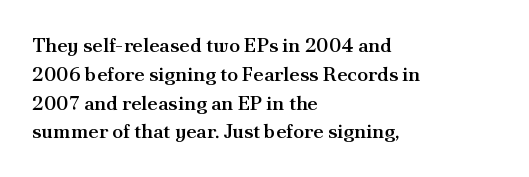
The image shows 20 px text type, upright; set left-aligned, normal line spacing (1.44x), normal letter spacing, not underlined.
